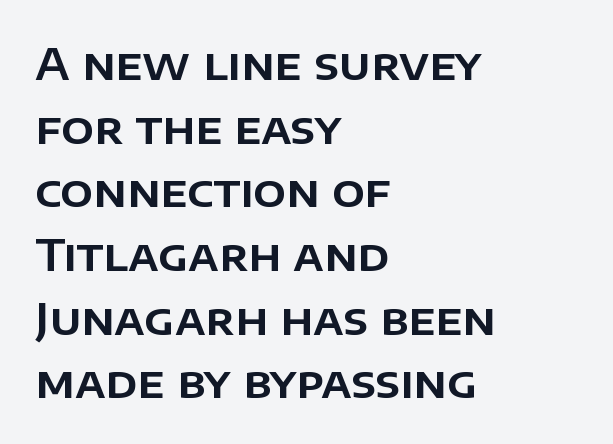
Q: Is the text italic (slanted)? A: No, it is upright.
Q: Is the typeface a serif or a sans-serif typeface? A: Sans-serif.
Q: Is the text underlined? A: No.
Q: How is the paragraph aligned? A: Left-aligned.
Q: Is the spacing between letters normal or unusually wide? A: Normal.
Q: Is the spacing between lines tight, normal or loose? A: Normal.
Q: Width (condensed, normal, or wide)? A: Normal.
Q: Stroke contrast? A: Low.
Q: x-height? A: Large.
Q: Monospaced? A: No.
